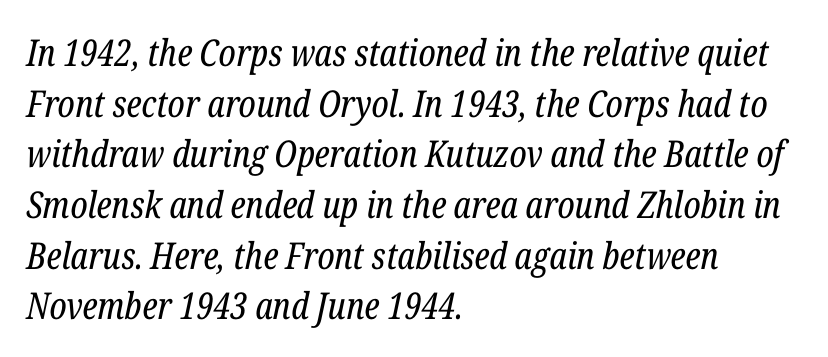
The image shows 37 px regular-weight, condensed serif type, italic (leaning right); set left-aligned, normal line spacing (1.37x), normal letter spacing, not underlined; low stroke contrast and a medium x-height.
